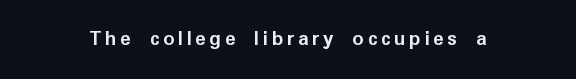
Weight check: bold — yes, fully. Rule under the text: the space is simply empty. Quick note: not italic, upright.
